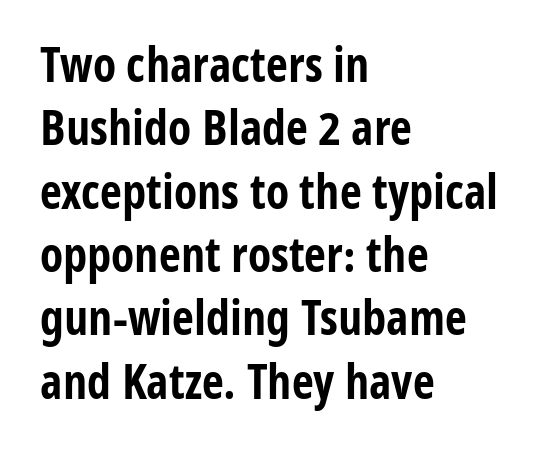
The image shows 48 px bold, condensed sans-serif type, upright; set left-aligned, normal line spacing (1.32x), normal letter spacing, not underlined; low stroke contrast and a medium x-height.
